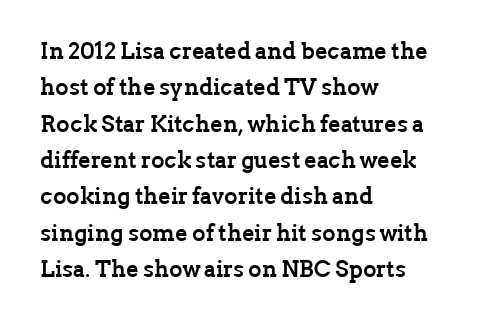
The image shows 23 px bold type, upright; set left-aligned, normal line spacing (1.58x), normal letter spacing, not underlined.
